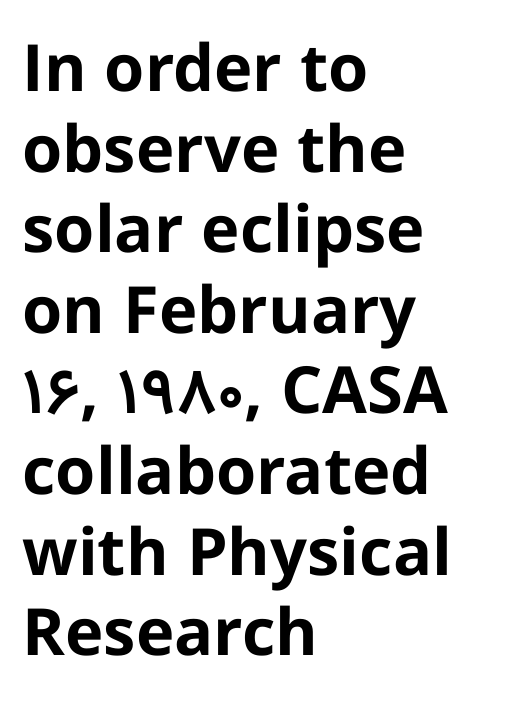
{"serif": "no", "italic": "no", "bold": "yes", "weight": "bold", "width": "normal", "stroke_contrast": "low", "x_height": "medium", "monospaced": "no", "underline": "no", "align": "left", "line_spacing_ratio": 1.24, "letter_spacing": "normal", "letter_spacing_em": 0.0, "glyph_px": 65}
